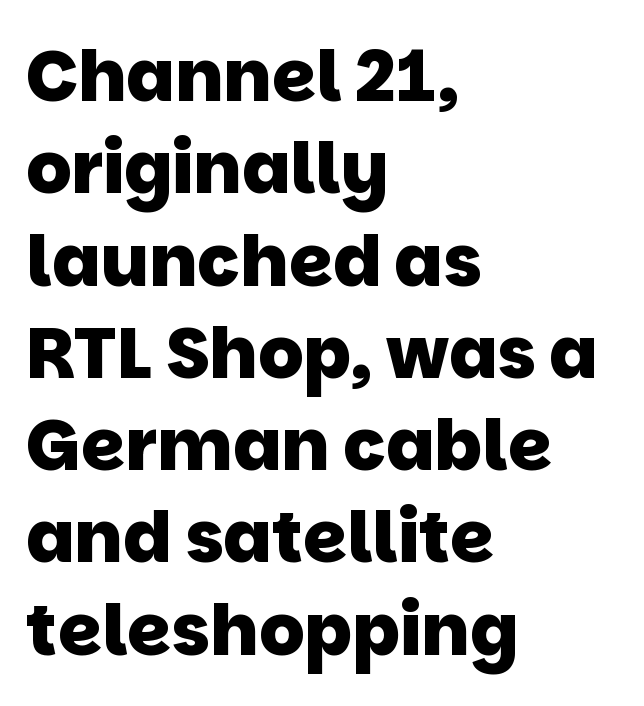
The image shows 71 px heavy sans-serif type; set left-aligned, normal line spacing (1.3x), normal letter spacing, not underlined; low stroke contrast and a large x-height.
